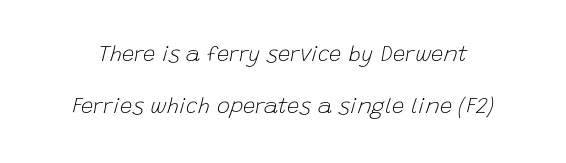
{"italic": "yes", "lean": "right", "slant_degrees": 15, "bold": "no", "underline": "no", "line_spacing": "loose", "line_spacing_ratio": 2.35, "letter_spacing": "normal", "letter_spacing_em": 0.0, "glyph_px": 22}
